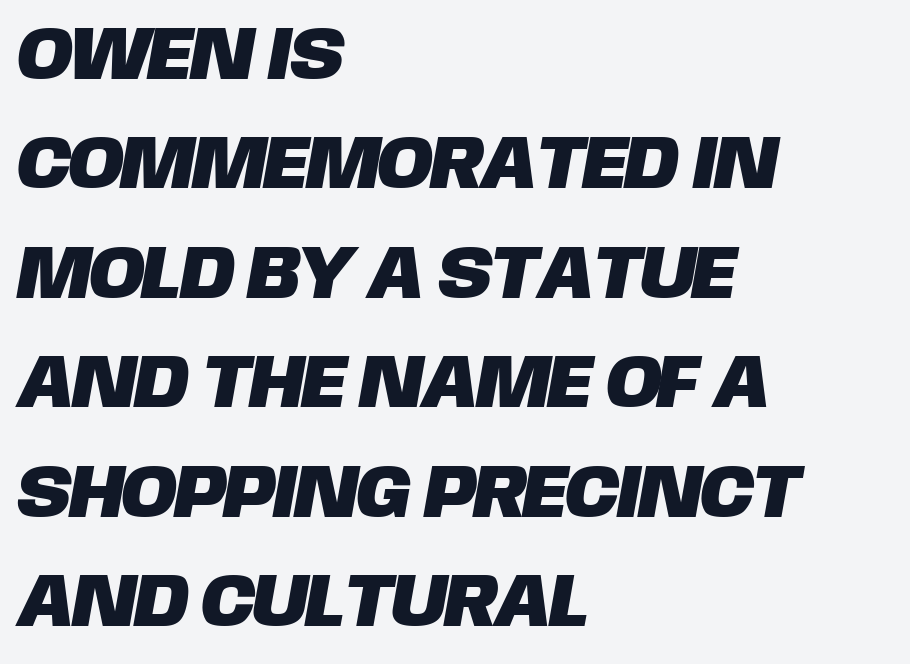
The image shows 75 px sans-serif type; set left-aligned, normal line spacing (1.46x), normal letter spacing, not underlined; low stroke contrast and a large x-height.
